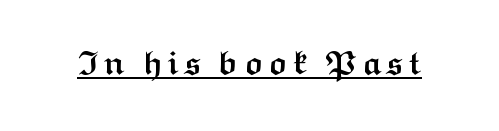
{"serif": "no", "italic": "no", "bold": "yes", "weight": "semibold", "width": "wide", "stroke_contrast": "medium", "x_height": "medium", "monospaced": "no", "underline": "yes", "glyph_px": 33}
